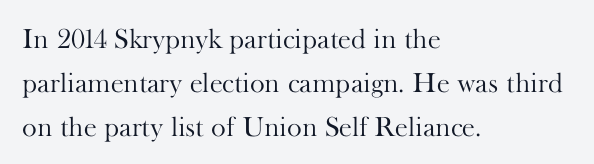
Line spacing here is normal. Short and long lines alike share a common starting point at left. Nobody drew a line under any word here. Tall strokes in this sample are plumb rather than angled. Character widths vary here, with narrow letters taking less room than wide ones.
